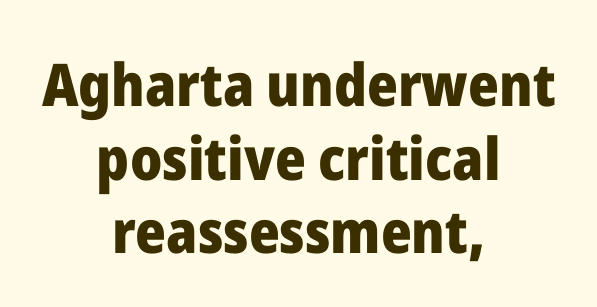
The image shows 59 px heavy sans-serif type, upright; set centered, normal line spacing (1.25x), normal letter spacing, not underlined; low stroke contrast and a medium x-height.
